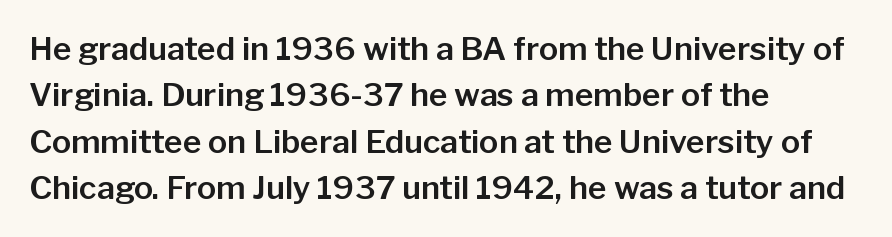
These lines keep a tight, regular rhythm from letter to letter. Rows of type keep a routine distance in the vertical direction. This sample has the flowing, uneven cadence of proportional lettering. The typography opts for an upright posture over an oblique one.
